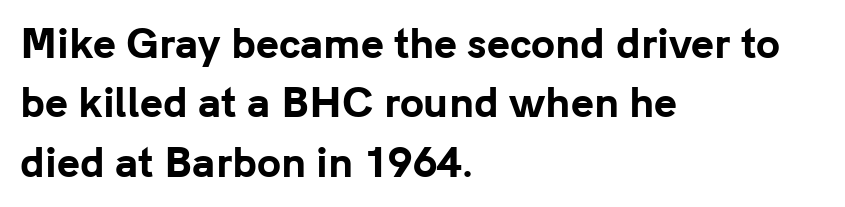
Type without underlining. Heft: maximum for text — a bold. Notice how descenders clear the ascenders below comfortably — that's standard leading. Compared with a centered layout, this one pins lines to the left instead.
